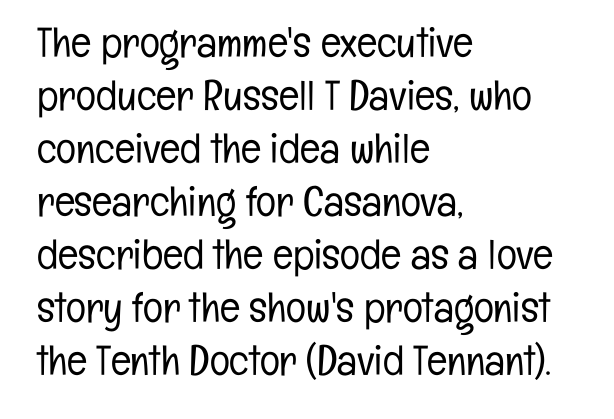
{"serif": "no", "italic": "no", "bold": "no", "weight": "light", "width": "condensed", "stroke_contrast": "low", "x_height": "medium", "monospaced": "no", "underline": "no", "align": "left", "line_spacing": "normal", "line_spacing_ratio": 1.26, "letter_spacing": "normal", "letter_spacing_em": 0.0, "glyph_px": 42}
